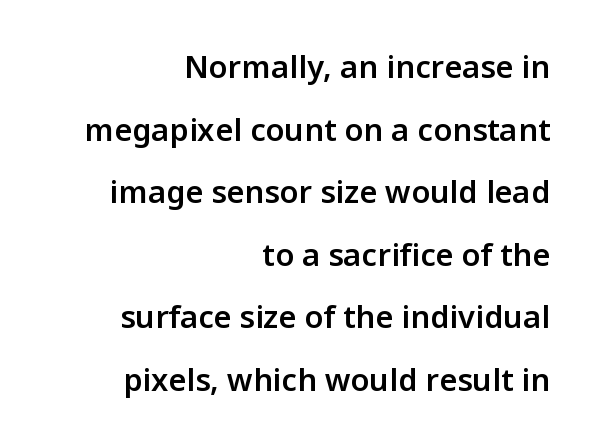
Q: Is the text bold? A: Semi-bold.
Q: Is the text italic (slanted)? A: No, it is upright.
Q: Is the typeface a serif or a sans-serif typeface? A: Sans-serif.
Q: Is the text underlined? A: No.
Q: How is the paragraph aligned? A: Right-aligned.
Q: Is the spacing between letters normal or unusually wide? A: Normal.
Q: Is the spacing between lines tight, normal or loose? A: Loose.
Q: Width (condensed, normal, or wide)? A: Normal.
Q: Stroke contrast? A: Low.
Q: x-height? A: Medium.
Q: Monospaced? A: No.
